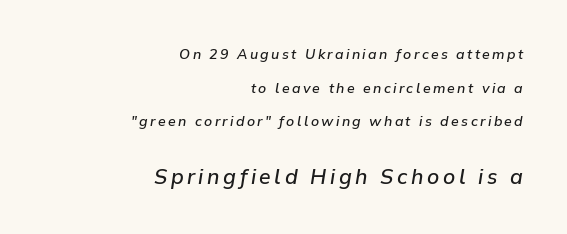
{"italic": "yes", "lean": "right", "slant_degrees": 9, "bold": "semi", "underline": "no", "align": "right", "line_spacing": "loose", "line_spacing_ratio": 2.4, "larger_block": "second", "size_ratio": 1.5, "glyph_px": 21}
